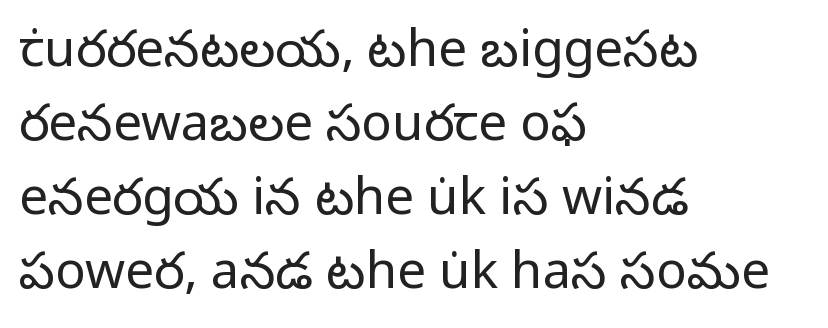
{"serif": "no", "italic": "no", "bold": "no", "weight": "regular", "width": "normal", "stroke_contrast": "low", "x_height": "medium", "monospaced": "no", "underline": "no", "align": "left", "line_spacing": "normal", "line_spacing_ratio": 1.45, "letter_spacing": "normal", "letter_spacing_em": 0.0, "glyph_px": 51}
